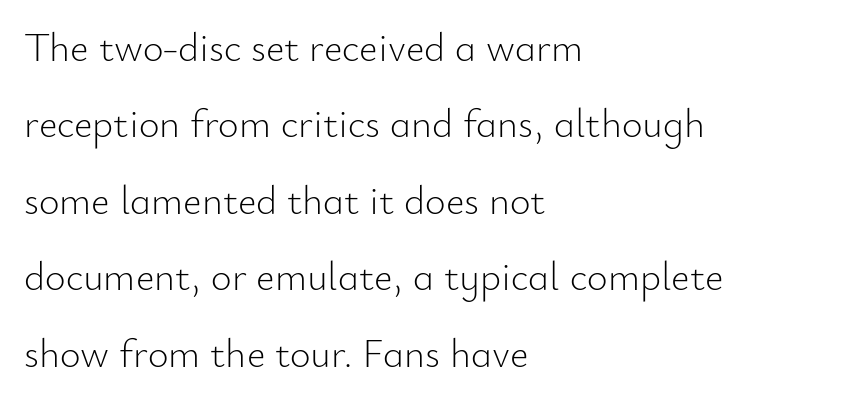
Q: Is the text bold? A: No.
Q: Is the text italic (slanted)? A: No, it is upright.
Q: Is the typeface a serif or a sans-serif typeface? A: Sans-serif.
Q: Is the text underlined? A: No.
Q: How is the paragraph aligned? A: Left-aligned.
Q: Is the spacing between letters normal or unusually wide? A: Normal.
Q: Is the spacing between lines tight, normal or loose? A: Loose.
Q: Width (condensed, normal, or wide)? A: Normal.
Q: Stroke contrast? A: Low.
Q: x-height? A: Small.
Q: Monospaced? A: No.
